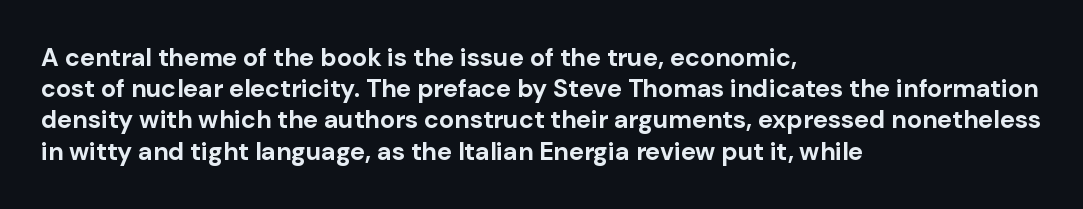
The image shows 25 px bold type, upright; set left-aligned, normal line spacing (1.25x), normal letter spacing, not underlined.
